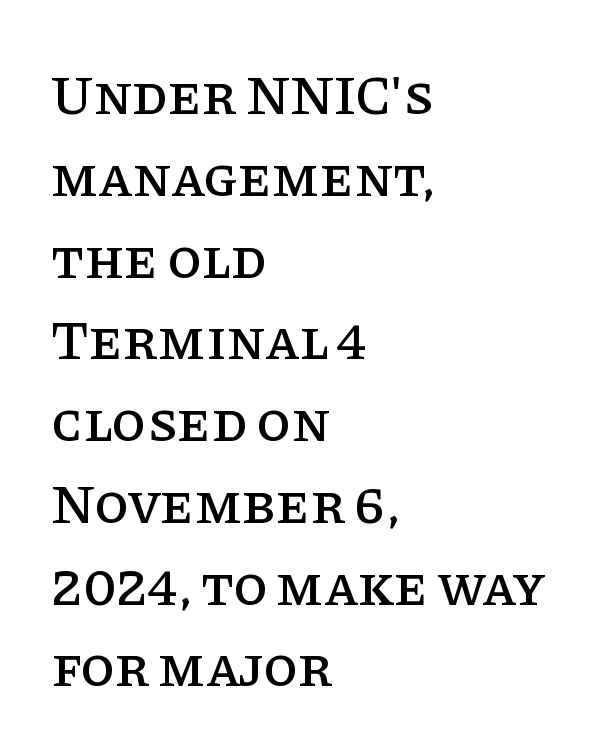
The image shows 56 px serif type, upright; set left-aligned, normal line spacing (1.46x), normal letter spacing, not underlined; low stroke contrast and a large x-height.
